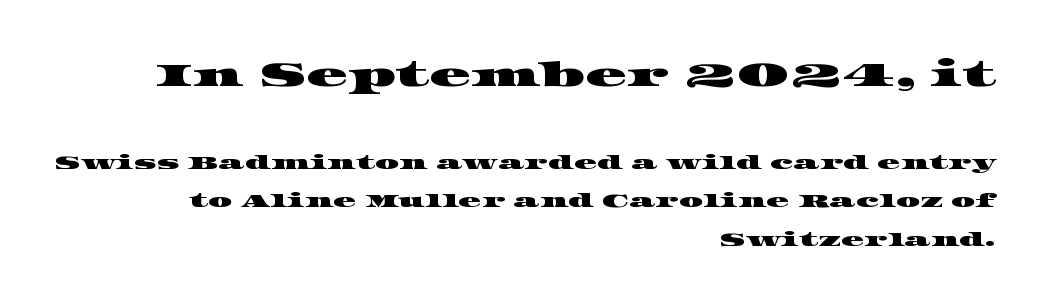
{"serif": "yes", "width": "wide", "stroke_contrast": "high", "x_height": "large", "monospaced": "no", "underline": "no", "align": "right", "line_spacing": "loose", "line_spacing_ratio": 2.04, "letter_spacing": "normal", "letter_spacing_em": 0.0, "larger_block": "first", "size_ratio": 1.79, "glyph_px": 34}
